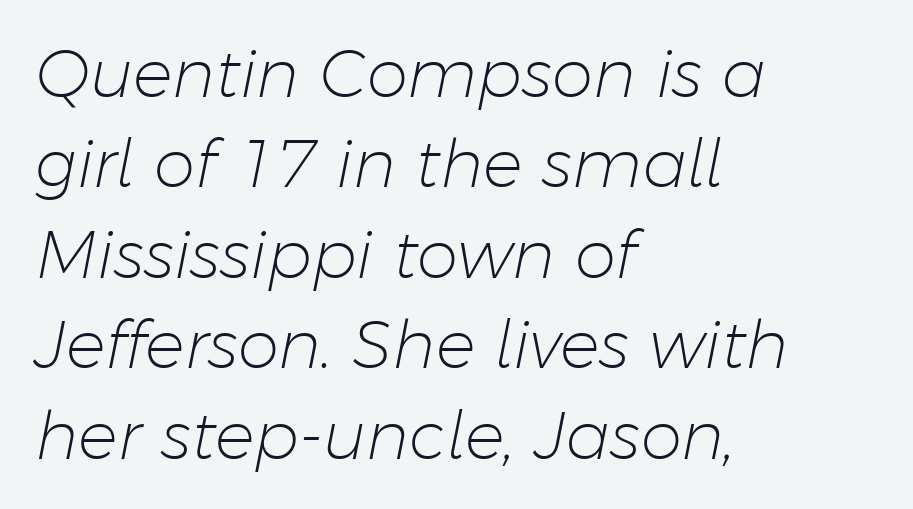
Caption: face not bold, strokes unweighted. Line beginnings align vertically; line endings do not. Honestly, the row spacing looks completely unremarkable. Looks like regular typesetting: each glyph gets only the width it needs. Observe the ordinary spacing: letters are neighbours, not strangers. Clear beneath every line of the passage.
